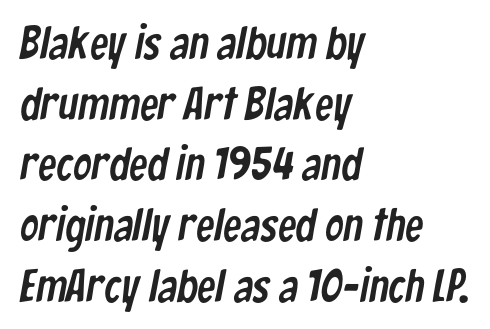
{"serif": "no", "width": "condensed", "stroke_contrast": "low", "x_height": "medium", "monospaced": "no", "underline": "no", "align": "left", "line_spacing": "normal", "line_spacing_ratio": 1.32, "letter_spacing": "normal", "letter_spacing_em": 0.0, "glyph_px": 46}
